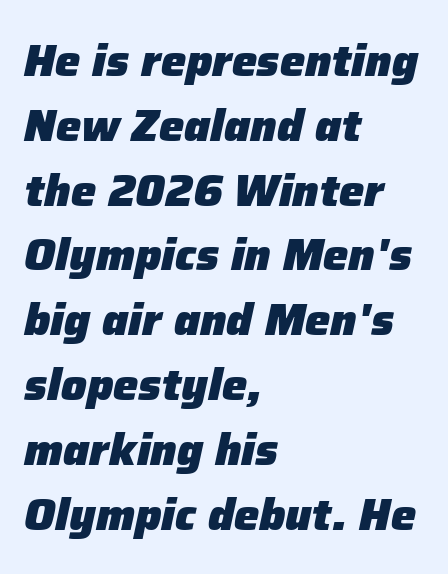
{"italic": "yes", "lean": "right", "slant_degrees": 12, "bold": "yes", "weight": "heavy", "width": "normal", "stroke_contrast": "low", "x_height": "medium", "monospaced": "no", "underline": "no", "align": "left", "line_spacing": "normal", "line_spacing_ratio": 1.44, "letter_spacing": "normal", "letter_spacing_em": 0.0, "glyph_px": 45}
